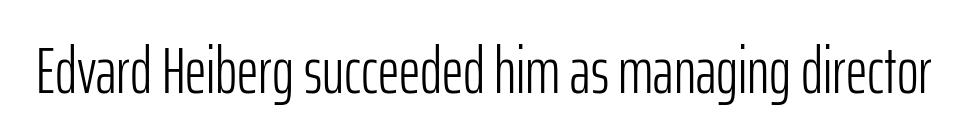
Letter spacing: default. Are there feet on the stems? There aren't — it's a sans. Unmarked baselines from the first word to the last. Do the letters lean? They stand straight.
